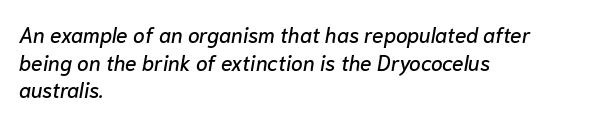
{"italic": "yes", "lean": "right", "slant_degrees": 10, "underline": "no", "align": "left", "line_spacing": "normal", "line_spacing_ratio": 1.31, "letter_spacing": "normal", "letter_spacing_em": 0.0, "glyph_px": 21}
